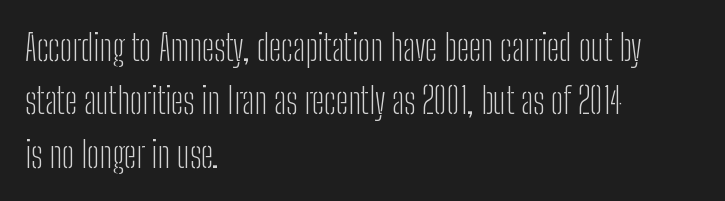
The image shows 36 px light, condensed sans-serif type, upright; set left-aligned, normal line spacing (1.48x), normal letter spacing, not underlined; low stroke contrast and a medium x-height.
